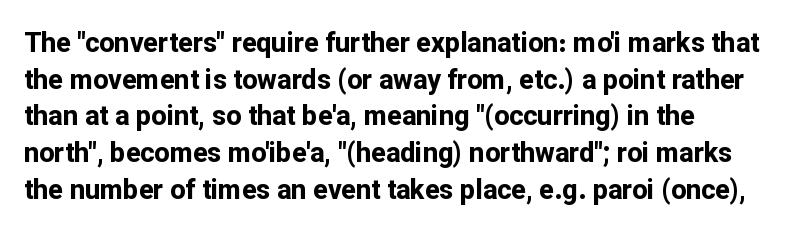
Letter spacing: default. Students, this is bold: see how much ink each stroke carries. The gap between lines stays unmarked. A roman cut, with each character standing at attention. How would I describe the line gaps? Plain and ordinary.
